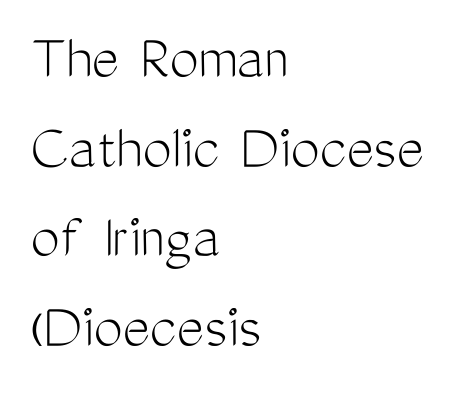
The image shows 65 px light, condensed sans-serif type, upright; set left-aligned, normal line spacing (1.38x), normal letter spacing, not underlined; medium stroke contrast and a medium x-height.
